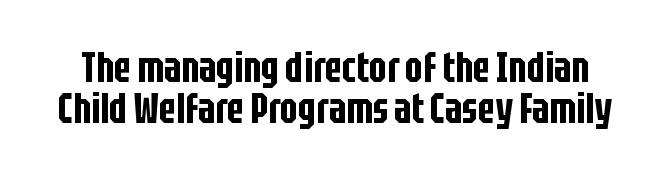
The image shows 42 px condensed sans-serif type, upright; set tight line spacing (0.97x), normal letter spacing, not underlined; low stroke contrast and a large x-height.
